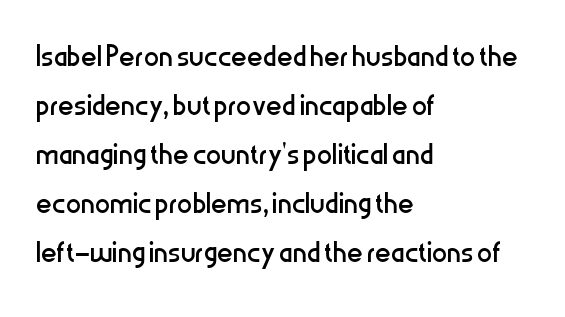
This is not heavy type; no bold has been used. Compared with typical paragraphs, the rows here are spaced about the same. Clear beneath every line of the passage. The tracking reads as untouched default to a designer's eye.
